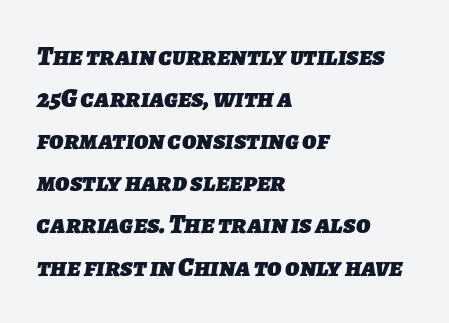
Is the letter spacing exaggerated? No — it looks like the ordinary default. Typesetter's note: full bold, strokes at maximum text heaviness. Leftover space on each line is placed entirely after the last word. The passage shown stacks its lines at a standard gap. Bare-footed words on every line.
